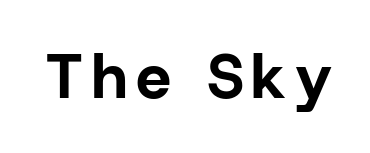
{"serif": "no", "italic": "no", "bold": "yes", "weight": "bold", "width": "normal", "stroke_contrast": "low", "x_height": "medium", "monospaced": "no", "underline": "no", "glyph_px": 62}
